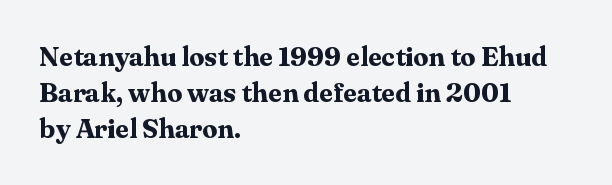
{"italic": "no", "bold": "yes", "underline": "no", "align": "left", "line_spacing": "normal", "line_spacing_ratio": 1.34, "letter_spacing": "normal", "letter_spacing_em": 0.0, "glyph_px": 27}
